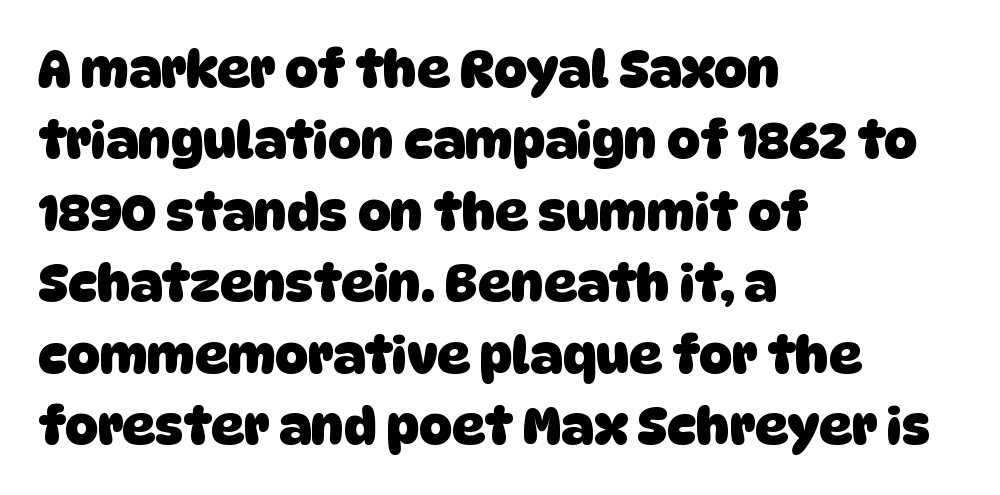
The image shows 51 px heavy sans-serif type; set left-aligned, normal line spacing (1.4x), normal letter spacing, not underlined; low stroke contrast and a large x-height.
